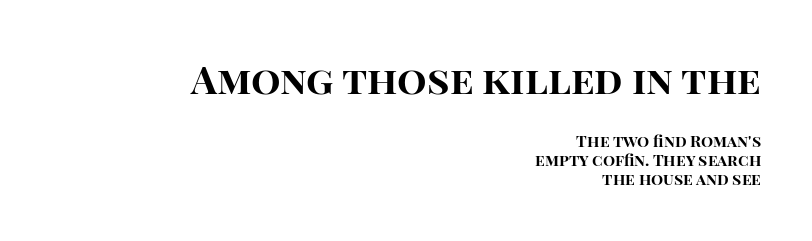
The image shows 39 px bold sans-serif type, upright; set right-aligned, line spacing 1.19x, normal letter spacing, not underlined; the first (top) block is 2.44x larger; high stroke contrast and a large x-height.
